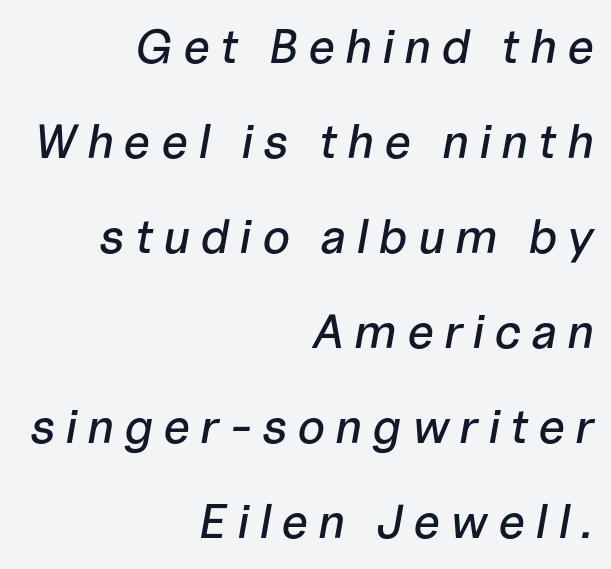
Compared with ordinary roman type, these characters are visibly tilted. Underline: absent. Looks like regular typesetting: each glyph gets only the width it needs. Words appear elongated and porous because spacing is wide.
